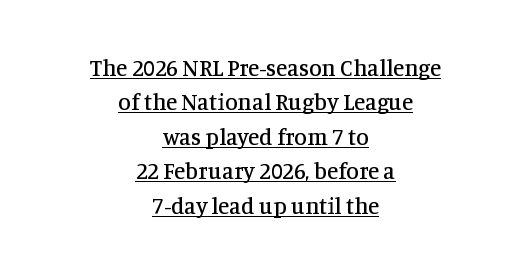
No italicization has been applied; the sample stays upright. No extra tracking has been applied to these lines. Regarding leading, the lines here are spaced in the standard way. The lines are quadded center. Beneath each row of characters lies a ruled line.
